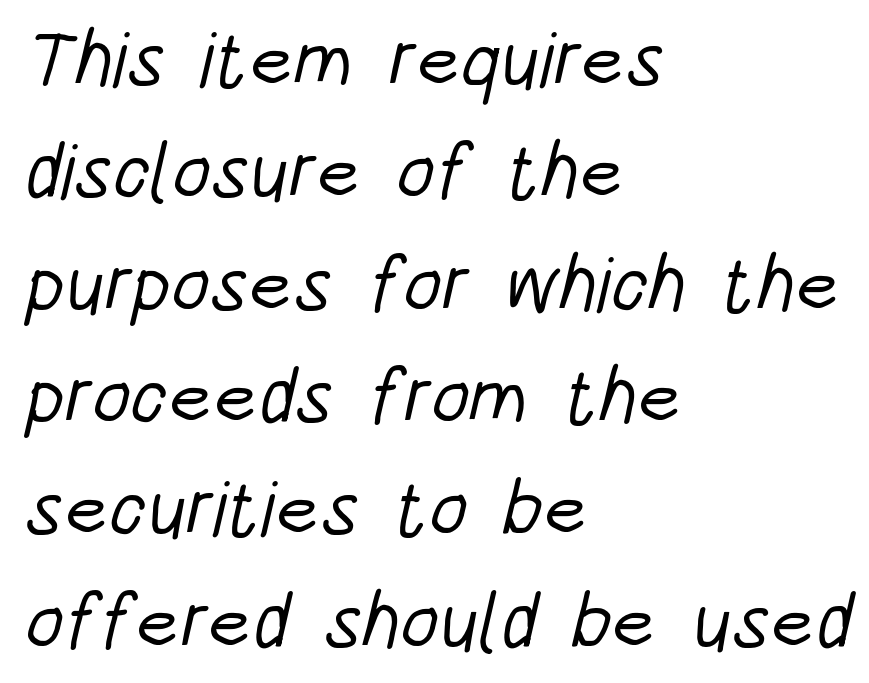
The image shows 78 px light, condensed sans-serif type; set left-aligned, normal line spacing (1.44x), normal letter spacing, not underlined; low stroke contrast and a large x-height.
